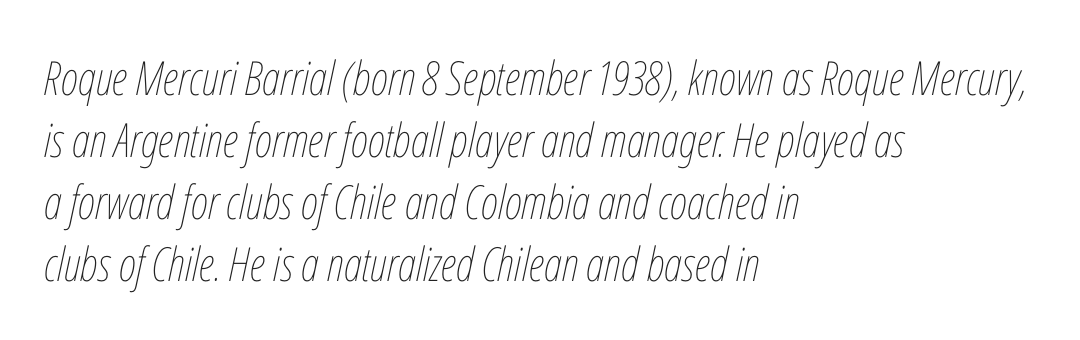
What's the leading like? Ordinary, nothing unusual. The line texture is even and compact thanks to regular tracking. Line starts are locked; line ends wander. Observe the lean: these are italic letterforms. On a weight scale, this lands at 450 or below.
